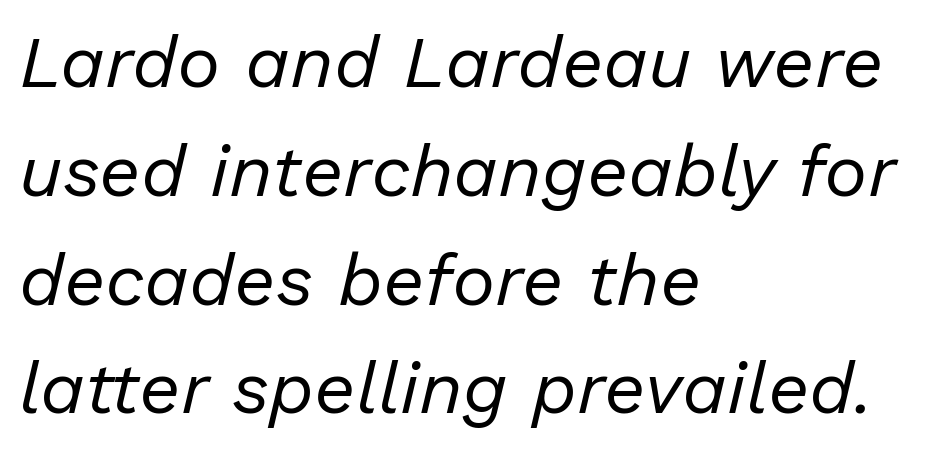
Spacing verdict: proportional, widths tailored to each character. A student would call this left alignment; a typographer would say flush left, rag right. The rows are spaced the way most documents space them. This rendering leaves character spacing at its baseline value. Each stroke keeps to a modest, everyday thickness or less. The text carries the slant typical of an italic or oblique font.
